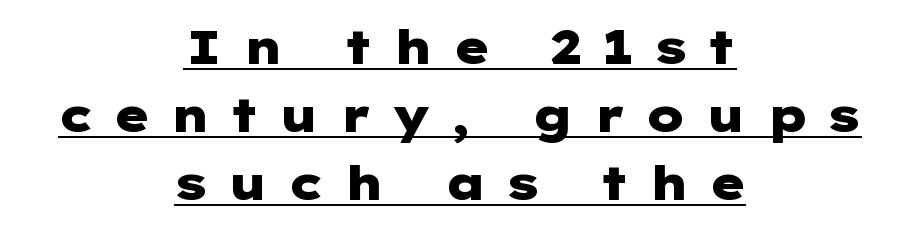
The image shows 48 px heavy, wide sans-serif type, upright; set centered, normal line spacing (1.42x), unusually wide letter spacing (+0.39 em), underlined; low stroke contrast and a medium x-height.
